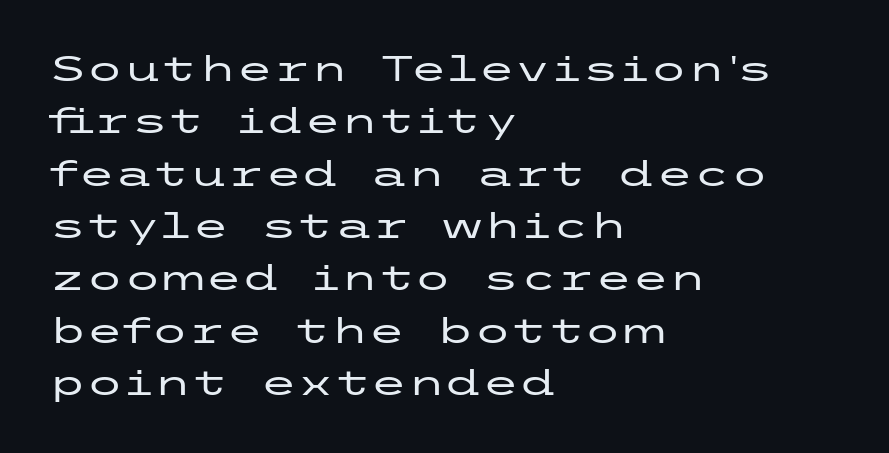
Q: Is the text italic (slanted)? A: No, it is upright.
Q: Is the typeface a serif or a sans-serif typeface? A: Sans-serif.
Q: Is the text underlined? A: No.
Q: How is the paragraph aligned? A: Left-aligned.
Q: Is the spacing between letters normal or unusually wide? A: Normal.
Q: Is the spacing between lines tight, normal or loose? A: Normal.
Q: Width (condensed, normal, or wide)? A: Wide.
Q: Stroke contrast? A: Low.
Q: x-height? A: Medium.
